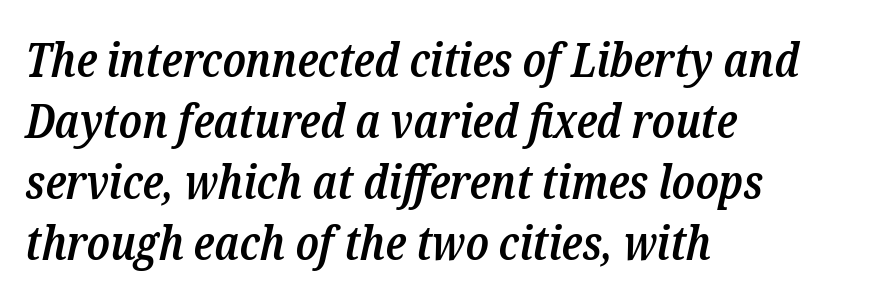
Q: Is the text bold? A: Semi-bold.
Q: Is the text italic (slanted)? A: Yes, it leans right by about 12 degrees.
Q: Is the typeface a serif or a sans-serif typeface? A: Serif.
Q: Is the text underlined? A: No.
Q: How is the paragraph aligned? A: Left-aligned.
Q: Is the spacing between letters normal or unusually wide? A: Normal.
Q: Is the spacing between lines tight, normal or loose? A: Normal.
Q: Width (condensed, normal, or wide)? A: Condensed.
Q: Stroke contrast? A: Low.
Q: x-height? A: Medium.
Q: Monospaced? A: No.
